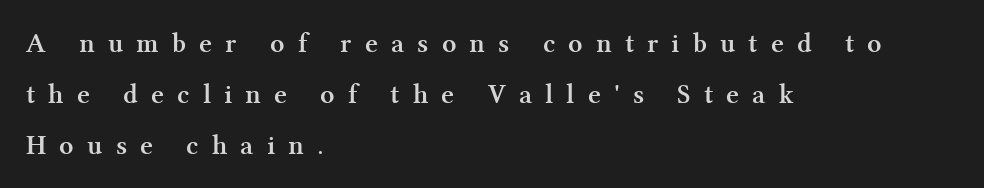
The image shows 28 px semibold serif type, upright; set left-aligned, line spacing 1.83x, unusually wide letter spacing (+0.47 em), not underlined; medium stroke contrast and a medium x-height.
